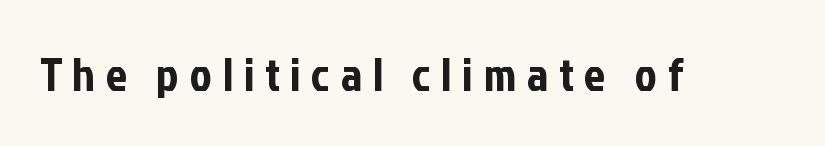
Q: Is the text italic (slanted)? A: No, it is upright.
Q: Is the typeface a serif or a sans-serif typeface? A: Sans-serif.
Q: Is the text underlined? A: No.
Q: Is the spacing between letters normal or unusually wide? A: Unusually wide.
Q: Width (condensed, normal, or wide)? A: Condensed.
Q: Stroke contrast? A: Low.
Q: x-height? A: Medium.
Q: Monospaced? A: No.
